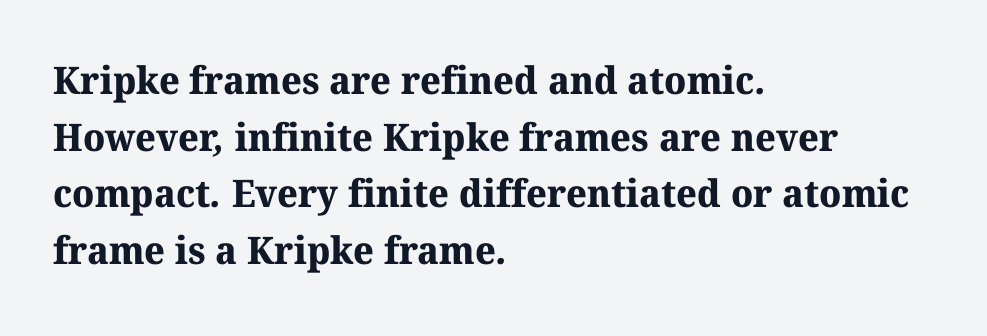
What weight is shown? A full bold with thick strokes. The words here are not underlined. Spacing verdict: proportional, widths tailored to each character. This sample uses a serif face. Observe the ordinary spacing: letters are neighbours, not strangers. In CSS terms this would be text-align: left.
